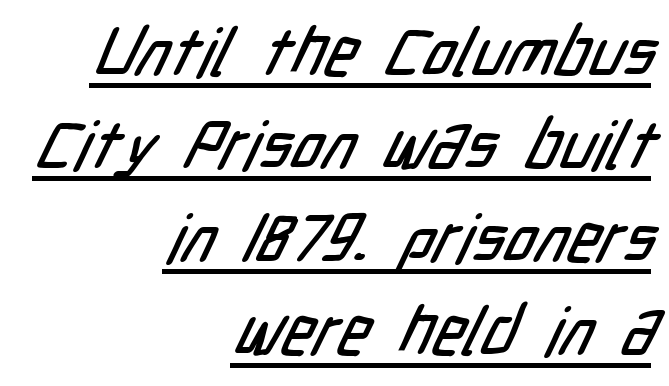
The image shows 67 px condensed sans-serif type; set right-aligned, normal line spacing (1.39x), normal letter spacing, underlined; low stroke contrast and a medium x-height.
